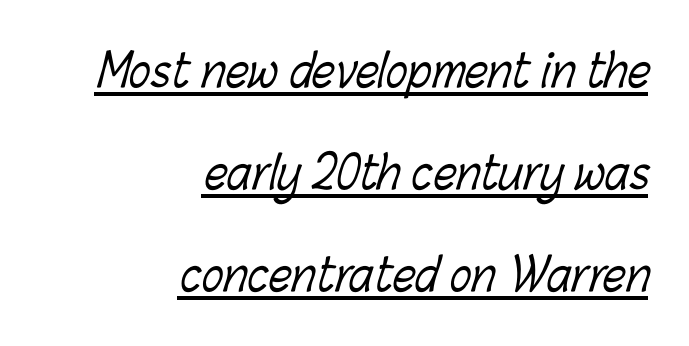
The image shows 45 px light, condensed type; set right-aligned, loose line spacing (2.27x), normal letter spacing, underlined; low stroke contrast and a medium x-height.
